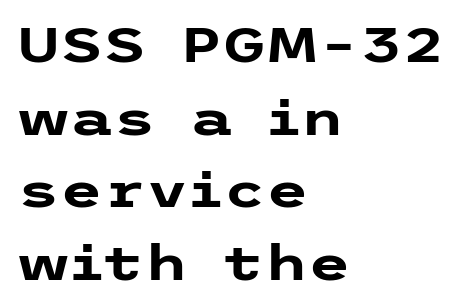
Q: Is the text bold? A: Yes.
Q: Is the text italic (slanted)? A: No, it is upright.
Q: Is the typeface a serif or a sans-serif typeface? A: Sans-serif.
Q: Is the text underlined? A: No.
Q: How is the paragraph aligned? A: Left-aligned.
Q: Is the spacing between letters normal or unusually wide? A: Normal.
Q: Is the spacing between lines tight, normal or loose? A: Normal.
Q: Width (condensed, normal, or wide)? A: Wide.
Q: Stroke contrast? A: Low.
Q: x-height? A: Medium.
